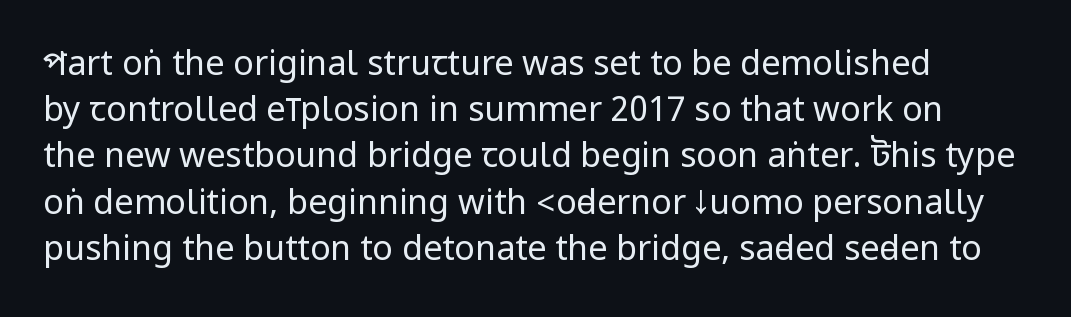
{"serif": "no", "italic": "no", "bold": "no", "weight": "regular", "width": "condensed", "stroke_contrast": "low", "underline": "no", "line_spacing": "normal", "line_spacing_ratio": 1.36, "letter_spacing": "normal", "letter_spacing_em": 0.0, "glyph_px": 34}
